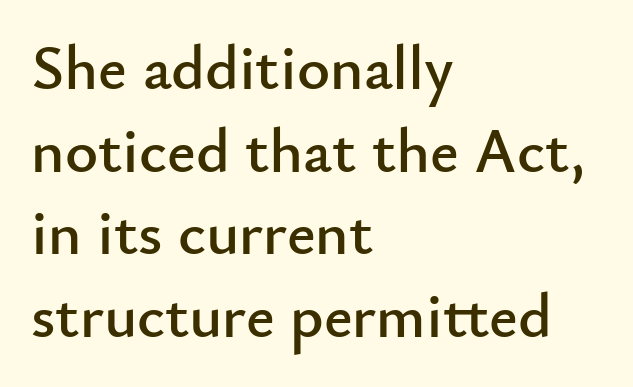
Q: Is the text italic (slanted)? A: No, it is upright.
Q: Is the typeface a serif or a sans-serif typeface? A: Sans-serif.
Q: Is the text underlined? A: No.
Q: How is the paragraph aligned? A: Left-aligned.
Q: Is the spacing between letters normal or unusually wide? A: Normal.
Q: Is the spacing between lines tight, normal or loose? A: Normal.
Q: Width (condensed, normal, or wide)? A: Normal.
Q: Stroke contrast? A: Low.
Q: x-height? A: Small.
Q: Monospaced? A: No.
